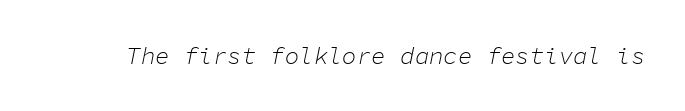
The image shows 24 px text type, italic (leaning right); set normal letter spacing, not underlined.
